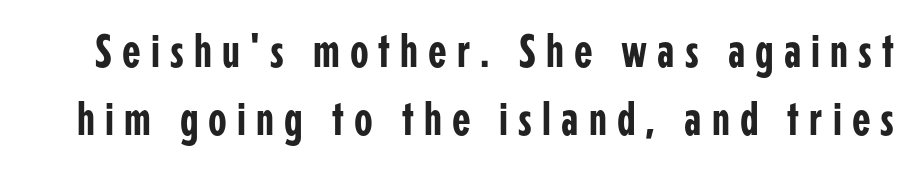
{"serif": "no", "italic": "no", "width": "condensed", "stroke_contrast": "low", "x_height": "medium", "monospaced": "no", "underline": "no", "line_spacing": "normal", "line_spacing_ratio": 1.41, "letter_spacing": "wide", "letter_spacing_em": 0.21, "glyph_px": 48}
